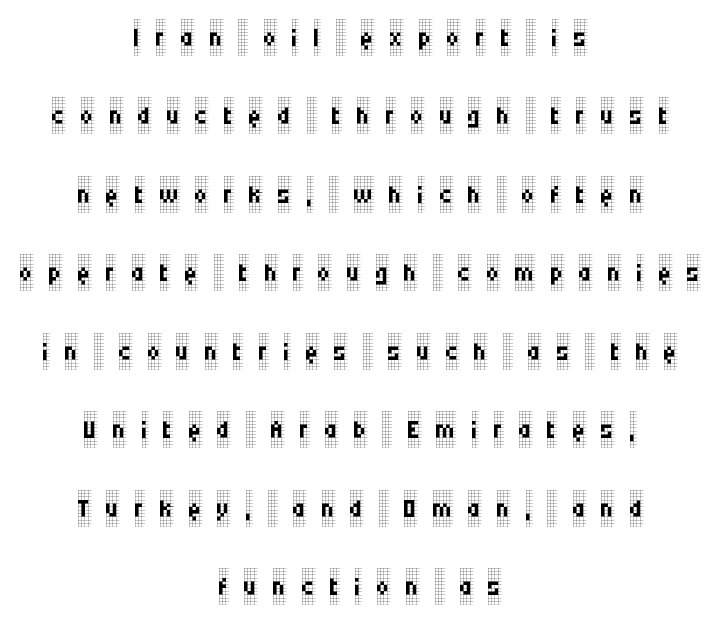
The image shows 37 px regular-weight, condensed serif type, upright; set centered, loose line spacing (2.12x), unusually wide letter spacing (+0.41 em), not underlined; low stroke contrast and a large x-height.
